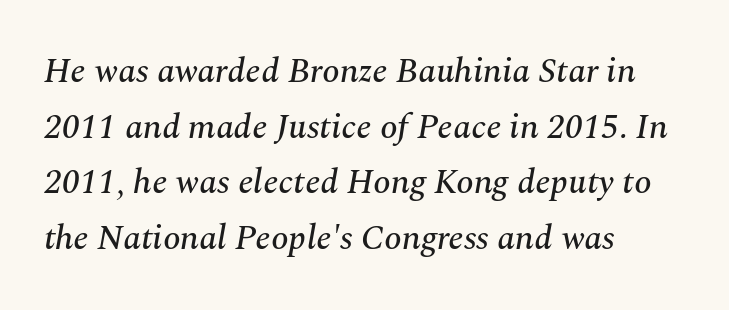
Q: Is the text italic (slanted)? A: Yes, it leans right by about 10 degrees.
Q: Is the typeface a serif or a sans-serif typeface? A: Serif.
Q: Is the text underlined? A: No.
Q: How is the paragraph aligned? A: Left-aligned.
Q: Is the spacing between letters normal or unusually wide? A: Normal.
Q: Is the spacing between lines tight, normal or loose? A: Normal.
Q: Width (condensed, normal, or wide)? A: Normal.
Q: Stroke contrast? A: Medium.
Q: x-height? A: Medium.
Q: Monospaced? A: No.
